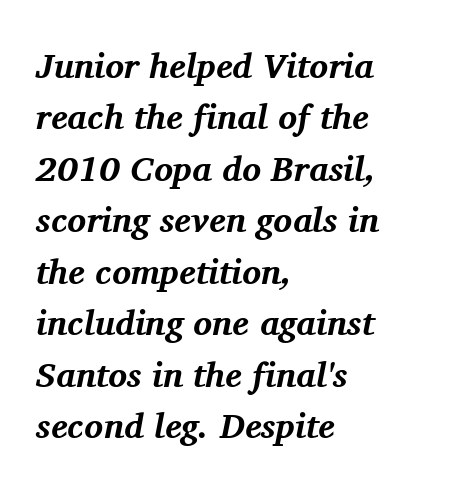
Q: Is the text bold? A: Yes.
Q: Is the text italic (slanted)? A: Yes, it leans right by about 11 degrees.
Q: Is the typeface a serif or a sans-serif typeface? A: Serif.
Q: Is the text underlined? A: No.
Q: How is the paragraph aligned? A: Left-aligned.
Q: Is the spacing between letters normal or unusually wide? A: Normal.
Q: Is the spacing between lines tight, normal or loose? A: Normal.
Q: Width (condensed, normal, or wide)? A: Normal.
Q: Stroke contrast? A: Medium.
Q: x-height? A: Medium.
Q: Monospaced? A: No.
